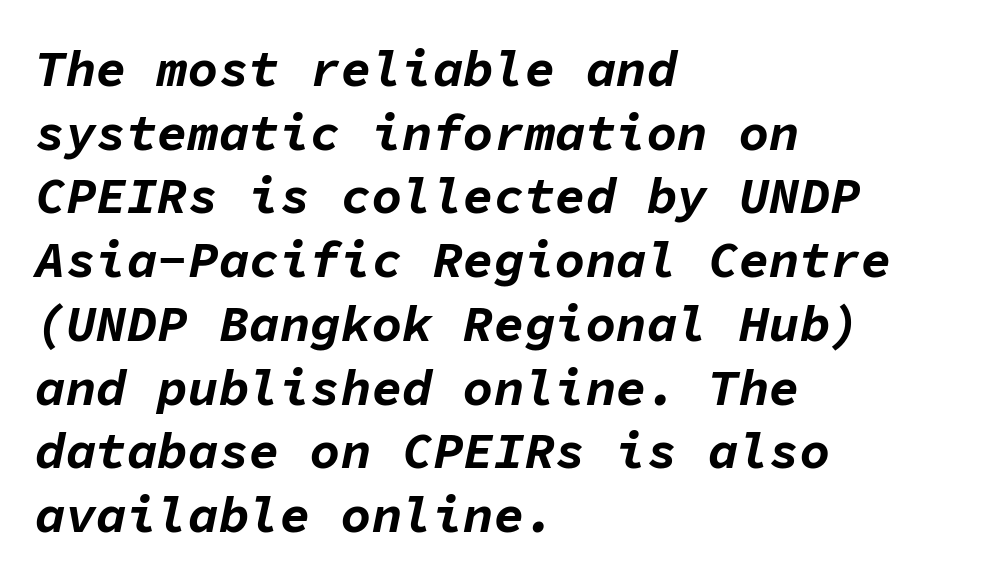
The image shows 51 px bold type, italic (leaning right), monospaced; set left-aligned, normal line spacing (1.25x), normal letter spacing, not underlined; low stroke contrast and a medium x-height.
